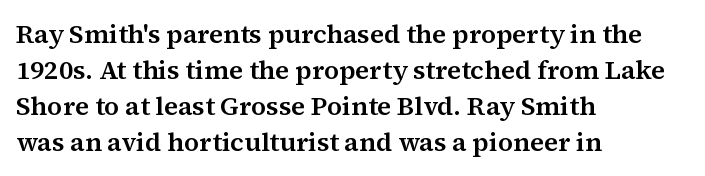
{"italic": "no", "underline": "no", "align": "left", "line_spacing": "normal", "line_spacing_ratio": 1.38, "letter_spacing": "normal", "letter_spacing_em": 0.0, "glyph_px": 26}
